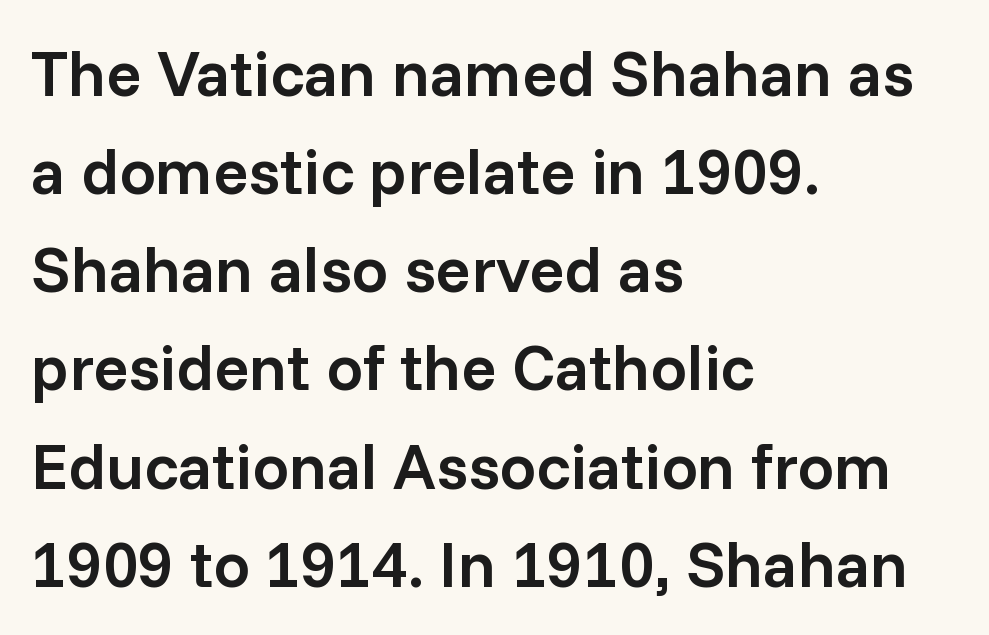
{"serif": "no", "italic": "no", "bold": "semi", "weight": "semibold", "width": "normal", "stroke_contrast": "low", "x_height": "medium", "monospaced": "no", "underline": "no", "align": "left", "line_spacing": "normal", "line_spacing_ratio": 1.51, "letter_spacing": "normal", "letter_spacing_em": 0.0, "glyph_px": 65}
